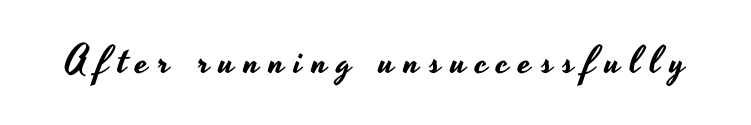
The image shows 39 px wide sans-serif type; set unusually wide letter spacing (+0.24 em), not underlined; low stroke contrast and a small x-height.
